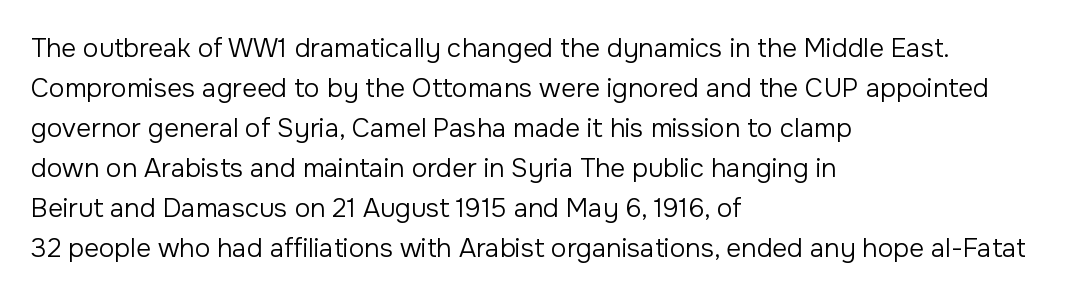
Q: Is the text bold? A: No.
Q: Is the text italic (slanted)? A: No, it is upright.
Q: Is the text underlined? A: No.
Q: How is the paragraph aligned? A: Left-aligned.
Q: Is the spacing between letters normal or unusually wide? A: Normal.
Q: Is the spacing between lines tight, normal or loose? A: Normal.
